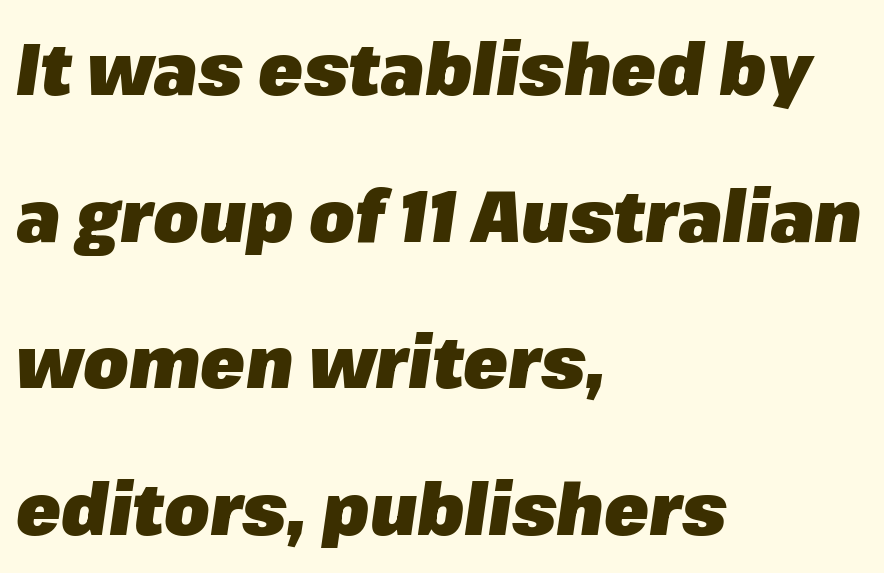
Q: Is the text bold? A: Yes.
Q: Is the text italic (slanted)? A: Yes, it leans right by about 8 degrees.
Q: Is the text underlined? A: No.
Q: How is the paragraph aligned? A: Left-aligned.
Q: Is the spacing between letters normal or unusually wide? A: Normal.
Q: Is the spacing between lines tight, normal or loose? A: Loose.
Q: Width (condensed, normal, or wide)? A: Normal.
Q: Stroke contrast? A: Low.
Q: x-height? A: Medium.
Q: Monospaced? A: No.
